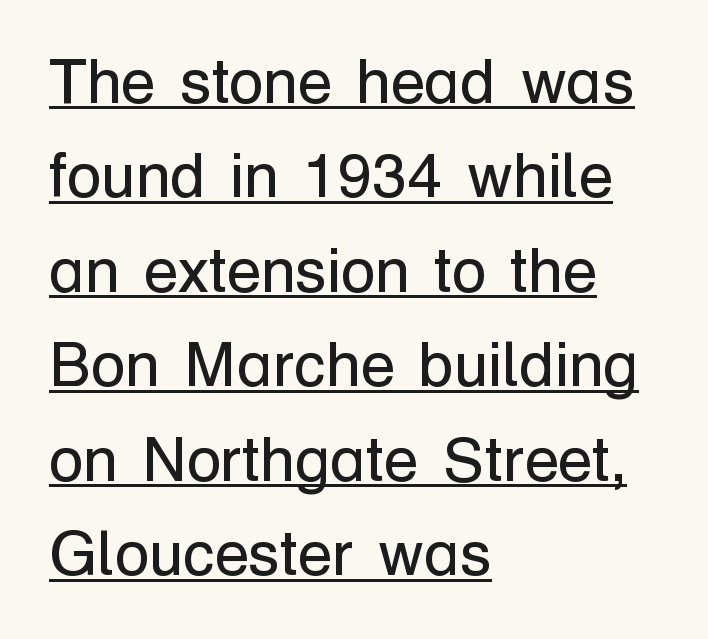
The image shows 63 px regular-weight sans-serif type, upright; set left-aligned, normal line spacing (1.5x), normal letter spacing, underlined; low stroke contrast and a medium x-height.
